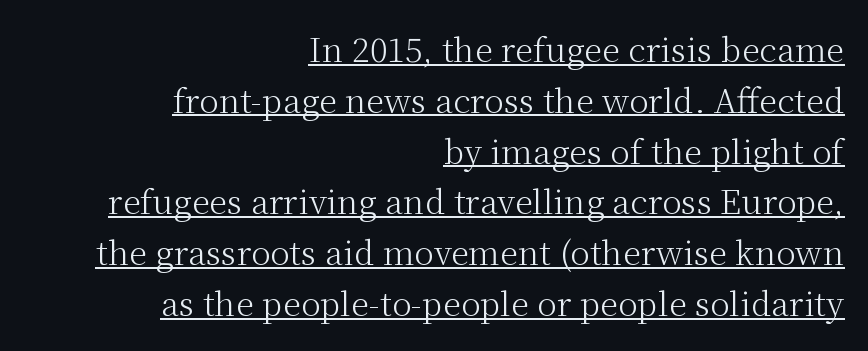
Q: Is the text bold? A: No.
Q: Is the text italic (slanted)? A: No, it is upright.
Q: Is the typeface a serif or a sans-serif typeface? A: Serif.
Q: Is the text underlined? A: Yes.
Q: How is the paragraph aligned? A: Right-aligned.
Q: Is the spacing between letters normal or unusually wide? A: Normal.
Q: Is the spacing between lines tight, normal or loose? A: Normal.
Q: Width (condensed, normal, or wide)? A: Normal.
Q: Stroke contrast? A: Medium.
Q: x-height? A: Medium.
Q: Monospaced? A: No.
